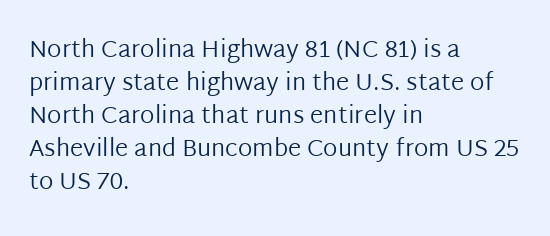
{"italic": "no", "bold": "no", "underline": "no", "align": "left", "line_spacing": "normal", "line_spacing_ratio": 1.38, "letter_spacing": "normal", "letter_spacing_em": 0.0, "glyph_px": 24}
